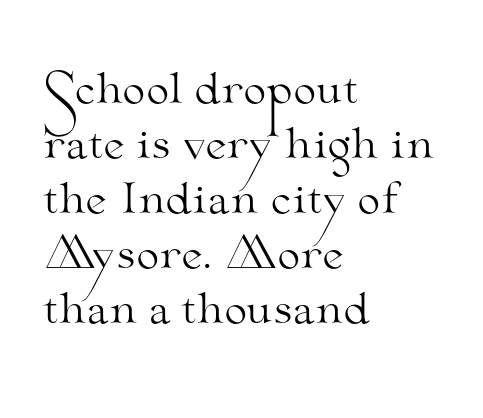
This block has exactly the height ordinary leading produces. You can tell it's not italic because the verticals are truly vertical. Quick note: underline off. Note the varied advance widths — an 'i' is clearly narrower than an 'm'.
